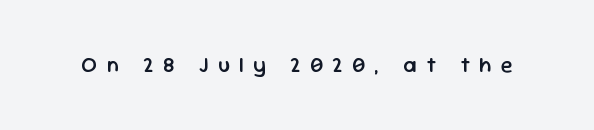
The letters stand upright; this is a roman face. Tracking value appears strongly positive — letters spread wide. This is moderately heavy type, rendered in semibold. The glyphs are unaccompanied by any horizontal stroke below them.
